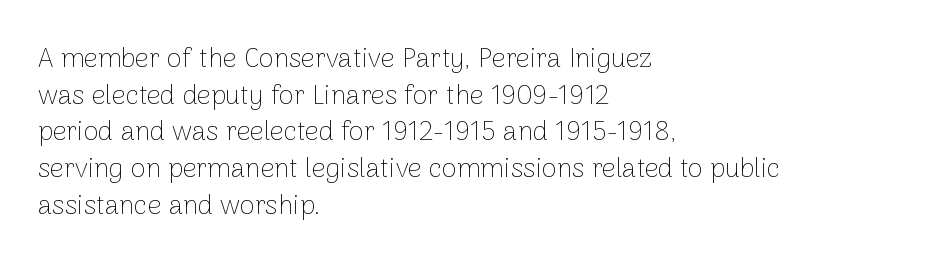
Reading down the block, your eye returns to a fixed left position each line. Do the letters lean? They stand straight. The strip under each line holds only bare page. Bold? No — there's no thickening of the strokes. Line spacing here is normal. Glyph-to-glyph distance matches everyday printed text.
